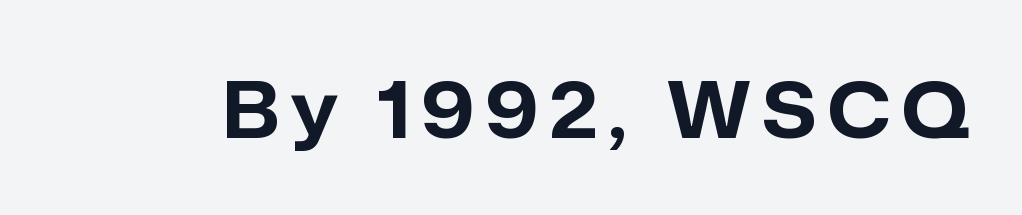
The image shows 78 px bold sans-serif type, upright; set not underlined; low stroke contrast and a medium x-height.
